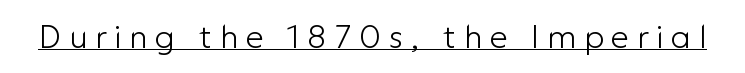
Q: Is the text bold? A: No.
Q: Is the text italic (slanted)? A: No, it is upright.
Q: Is the typeface a serif or a sans-serif typeface? A: Sans-serif.
Q: Is the text underlined? A: Yes.
Q: Is the spacing between letters normal or unusually wide? A: Unusually wide.
Q: Width (condensed, normal, or wide)? A: Normal.
Q: Stroke contrast? A: Low.
Q: x-height? A: Medium.
Q: Monospaced? A: No.
